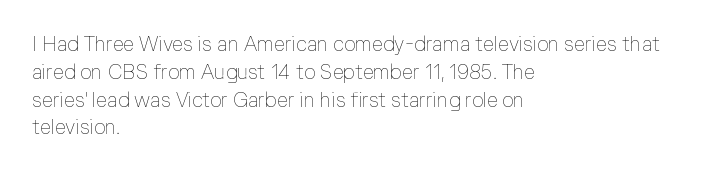
{"italic": "no", "bold": "no", "underline": "no", "align": "left", "line_spacing": "normal", "line_spacing_ratio": 1.39, "letter_spacing": "normal", "letter_spacing_em": 0.0, "glyph_px": 20}
